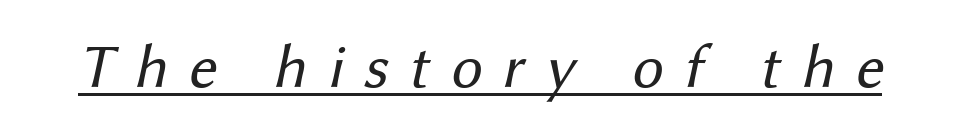
{"serif": "no", "bold": "no", "weight": "regular", "width": "normal", "stroke_contrast": "medium", "x_height": "medium", "monospaced": "no", "underline": "yes", "letter_spacing": "wide", "letter_spacing_em": 0.33, "glyph_px": 62}
